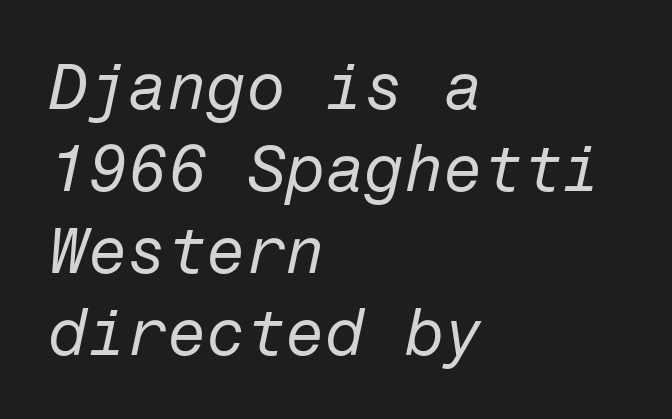
The image shows 64 px regular-weight type, italic (leaning right); set left-aligned, normal line spacing (1.28x), normal letter spacing, not underlined; low stroke contrast and a medium x-height.
